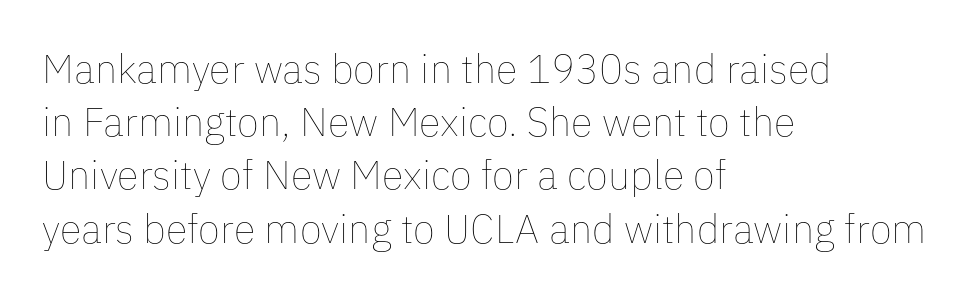
{"italic": "no", "bold": "no", "weight": "thin", "width": "normal", "stroke_contrast": "low", "x_height": "medium", "monospaced": "no", "underline": "no", "align": "left", "line_spacing": "normal", "line_spacing_ratio": 1.33, "letter_spacing": "normal", "letter_spacing_em": 0.0, "glyph_px": 40}
